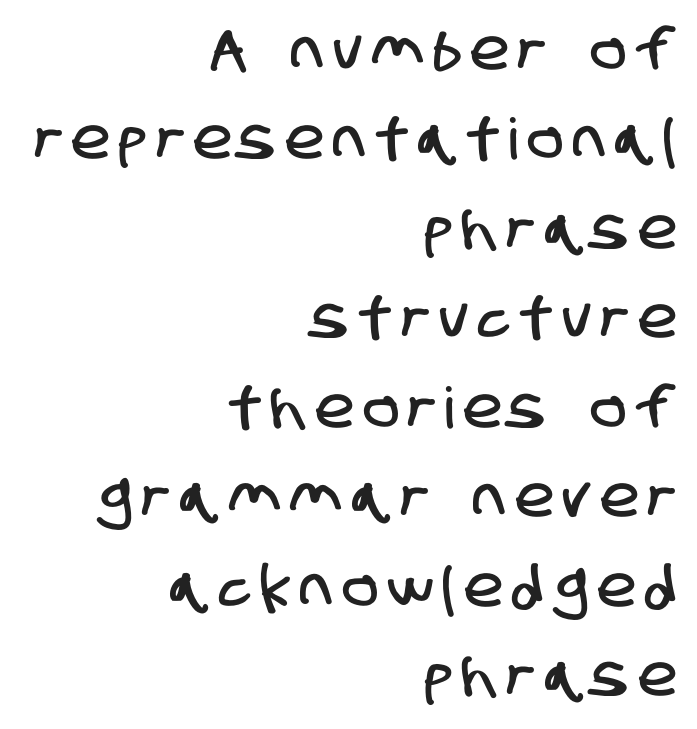
Q: Is the typeface a serif or a sans-serif typeface? A: Sans-serif.
Q: Is the text underlined? A: No.
Q: How is the paragraph aligned? A: Right-aligned.
Q: Is the spacing between lines tight, normal or loose? A: Normal.
Q: Width (condensed, normal, or wide)? A: Condensed.
Q: Stroke contrast? A: Low.
Q: x-height? A: Large.
Q: Monospaced? A: No.
